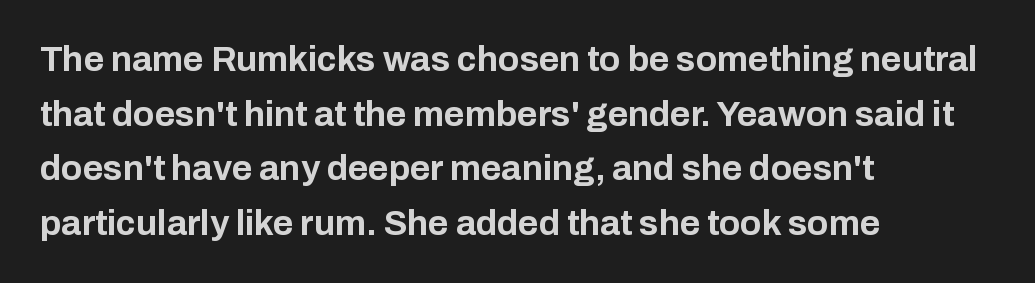
Q: Is the text bold? A: Yes.
Q: Is the text italic (slanted)? A: No, it is upright.
Q: Is the typeface a serif or a sans-serif typeface? A: Sans-serif.
Q: Is the text underlined? A: No.
Q: How is the paragraph aligned? A: Left-aligned.
Q: Is the spacing between letters normal or unusually wide? A: Normal.
Q: Is the spacing between lines tight, normal or loose? A: Normal.
Q: Width (condensed, normal, or wide)? A: Normal.
Q: Stroke contrast? A: Low.
Q: x-height? A: Medium.
Q: Monospaced? A: No.
